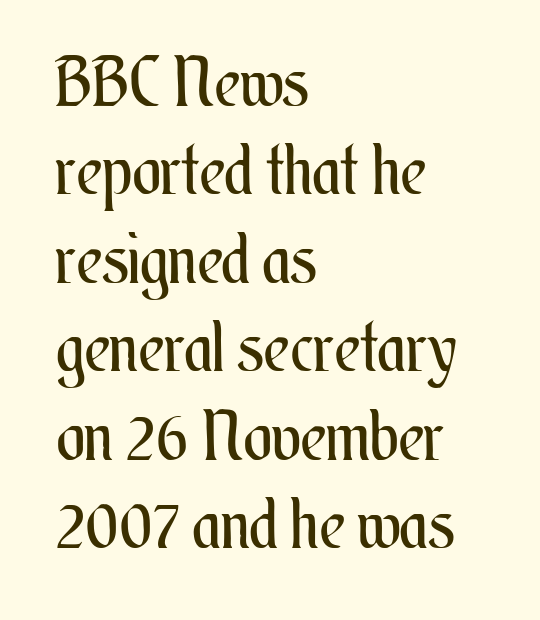
Q: Is the text bold? A: No.
Q: Is the text italic (slanted)? A: No, it is upright.
Q: Is the text underlined? A: No.
Q: How is the paragraph aligned? A: Left-aligned.
Q: Is the spacing between letters normal or unusually wide? A: Normal.
Q: Is the spacing between lines tight, normal or loose? A: Normal.
Q: Width (condensed, normal, or wide)? A: Condensed.
Q: Stroke contrast? A: Medium.
Q: x-height? A: Small.
Q: Monospaced? A: No.
